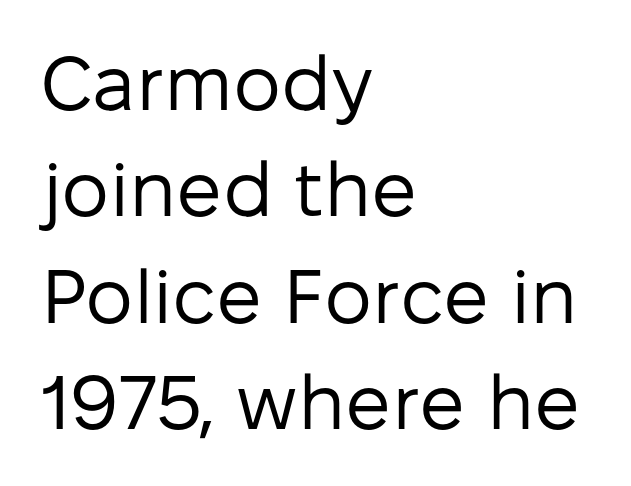
Q: Is the text bold? A: No.
Q: Is the text italic (slanted)? A: No, it is upright.
Q: Is the typeface a serif or a sans-serif typeface? A: Sans-serif.
Q: Is the text underlined? A: No.
Q: How is the paragraph aligned? A: Left-aligned.
Q: Is the spacing between letters normal or unusually wide? A: Normal.
Q: Is the spacing between lines tight, normal or loose? A: Normal.
Q: Width (condensed, normal, or wide)? A: Normal.
Q: Stroke contrast? A: Low.
Q: x-height? A: Medium.
Q: Monospaced? A: No.
